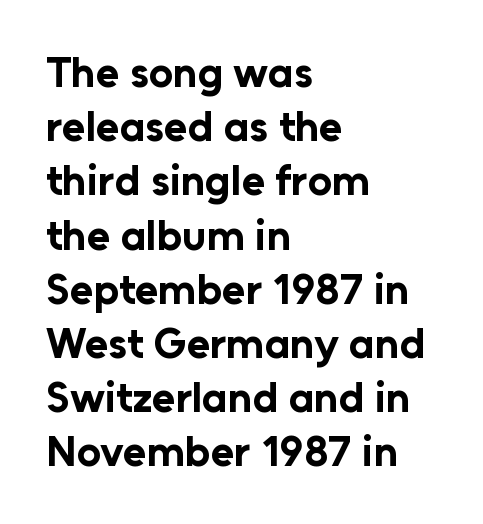
Q: Is the text bold? A: Yes.
Q: Is the text italic (slanted)? A: No, it is upright.
Q: Is the typeface a serif or a sans-serif typeface? A: Sans-serif.
Q: Is the text underlined? A: No.
Q: How is the paragraph aligned? A: Left-aligned.
Q: Is the spacing between letters normal or unusually wide? A: Normal.
Q: Is the spacing between lines tight, normal or loose? A: Normal.
Q: Width (condensed, normal, or wide)? A: Normal.
Q: Stroke contrast? A: Low.
Q: x-height? A: Medium.
Q: Monospaced? A: No.
